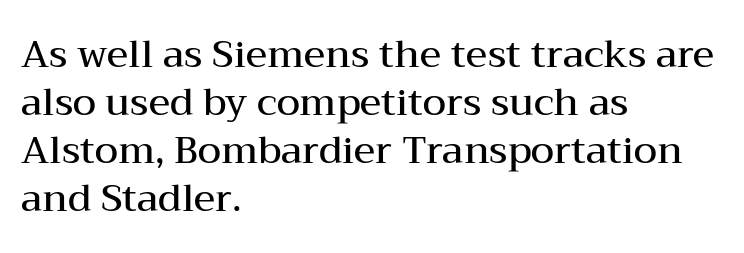
Observe the serifs anchoring each vertical stroke in this sample. The face used here is proportionally spaced, like ordinary book or web type. Tracking value appears to be zero — textbook default spacing. Quick note: not italic, upright.
